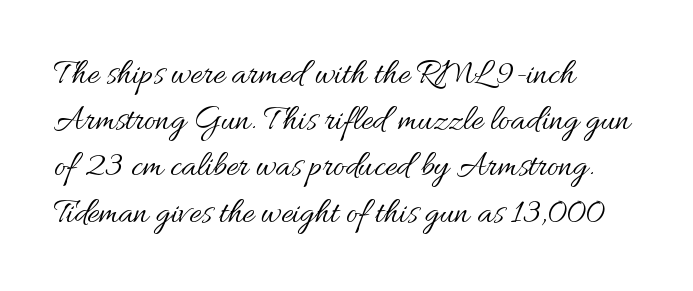
The image shows 35 px regular-weight type; set left-aligned, normal line spacing (1.32x), normal letter spacing, not underlined; medium stroke contrast and a small x-height.
